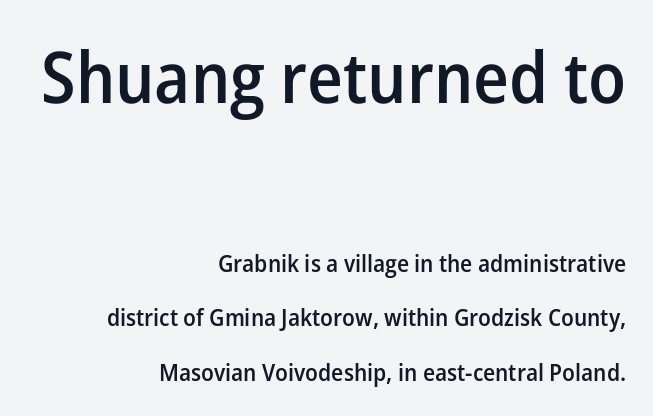
Q: Is the text bold? A: Semi-bold.
Q: Is the text italic (slanted)? A: No, it is upright.
Q: Is the typeface a serif or a sans-serif typeface? A: Sans-serif.
Q: Is the text underlined? A: No.
Q: How is the paragraph aligned? A: Right-aligned.
Q: Is the spacing between letters normal or unusually wide? A: Normal.
Q: Is the spacing between lines tight, normal or loose? A: Loose.
Q: Which block of text is set in a larger size, the first (top) or the second (bottom)? A: The first (top) one.
Q: Width (condensed, normal, or wide)? A: Normal.
Q: Stroke contrast? A: Low.
Q: x-height? A: Medium.
Q: Monospaced? A: No.
